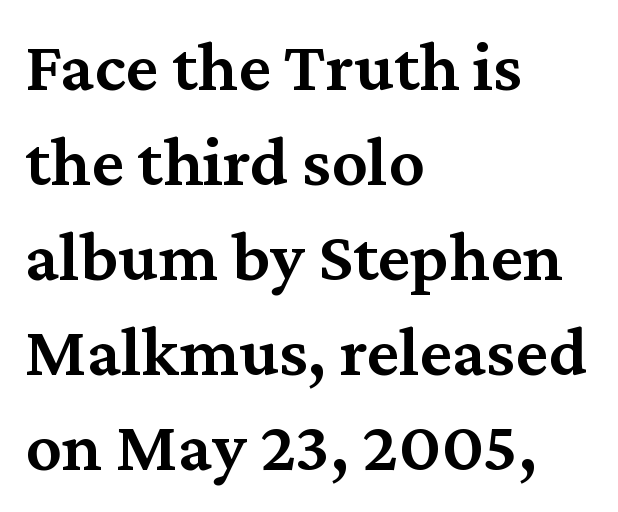
The line texture is even and compact thanks to regular tracking. Each letter keeps its own natural width here, so spacing adapts to shape. Vertical strokes here are truly vertical. A somewhat darkened texture: the type is semibold rather than bold. Leading matches the norm, producing a regular column. Which margin do the lines hug? The left one — the right edge is uneven.
